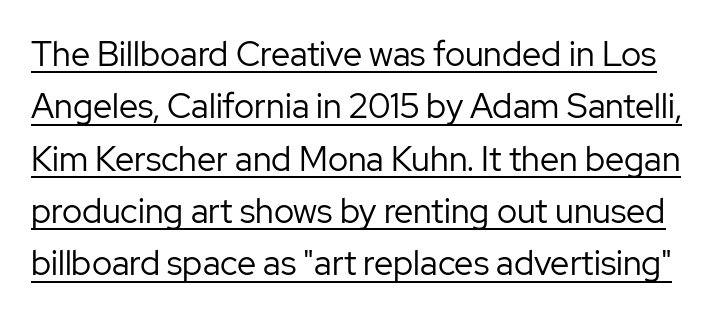
Q: Is the text bold? A: No.
Q: Is the text italic (slanted)? A: No, it is upright.
Q: Is the typeface a serif or a sans-serif typeface? A: Sans-serif.
Q: Is the text underlined? A: Yes.
Q: Is the spacing between letters normal or unusually wide? A: Normal.
Q: Is the spacing between lines tight, normal or loose? A: Normal.
Q: Width (condensed, normal, or wide)? A: Normal.
Q: Stroke contrast? A: Low.
Q: x-height? A: Medium.
Q: Monospaced? A: No.
